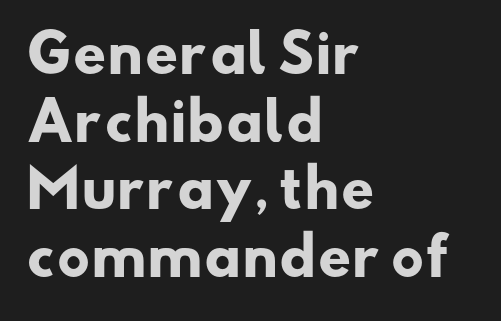
The image shows 52 px heavy, wide sans-serif type; set left-aligned, normal line spacing (1.3x), normal letter spacing, not underlined; low stroke contrast and a small x-height.
